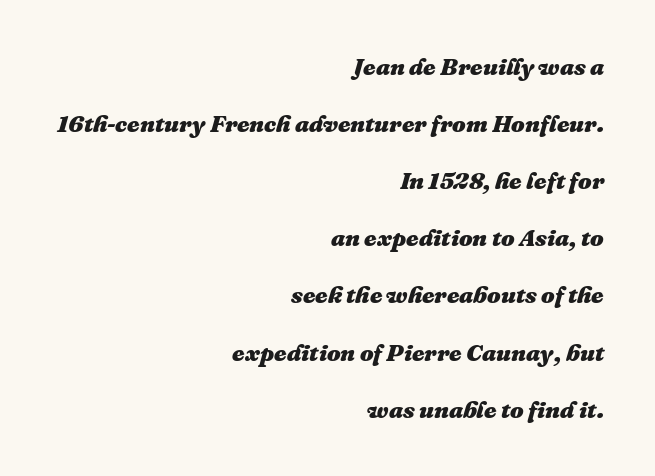
The image shows 24 px bold type, italic (leaning right); set right-aligned, loose line spacing (2.38x), normal letter spacing, not underlined.
